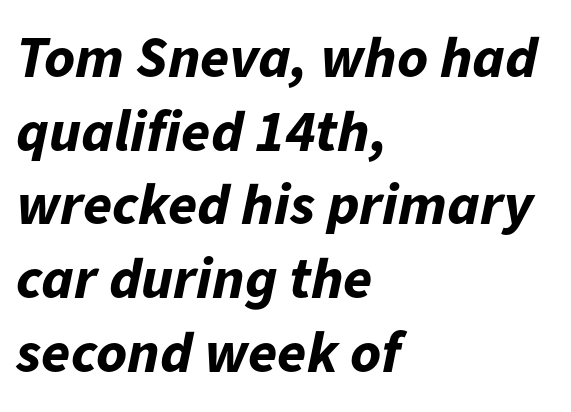
{"italic": "yes", "lean": "right", "slant_degrees": 11, "bold": "yes", "weight": "bold", "width": "normal", "stroke_contrast": "low", "x_height": "medium", "monospaced": "no", "underline": "no", "align": "left", "line_spacing": "normal", "line_spacing_ratio": 1.25, "letter_spacing": "normal", "letter_spacing_em": 0.0, "glyph_px": 59}
